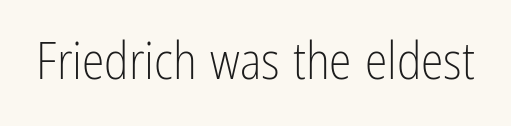
{"serif": "no", "italic": "no", "bold": "no", "weight": "light", "width": "condensed", "stroke_contrast": "low", "x_height": "medium", "monospaced": "no", "underline": "no", "letter_spacing": "normal", "letter_spacing_em": 0.0, "glyph_px": 51}
